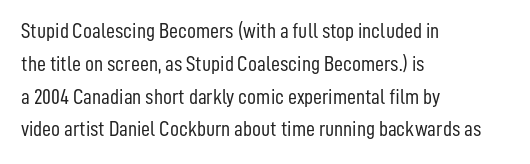
Q: Is the text bold? A: No.
Q: Is the text italic (slanted)? A: No, it is upright.
Q: Is the text underlined? A: No.
Q: How is the paragraph aligned? A: Left-aligned.
Q: Is the spacing between letters normal or unusually wide? A: Normal.
Q: Is the spacing between lines tight, normal or loose? A: Normal.
